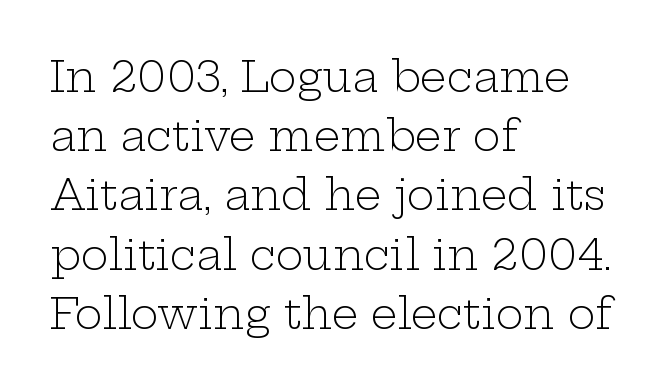
The image shows 42 px light, wide serif type, upright; set left-aligned, normal line spacing (1.41x), normal letter spacing, not underlined; low stroke contrast and a medium x-height.
